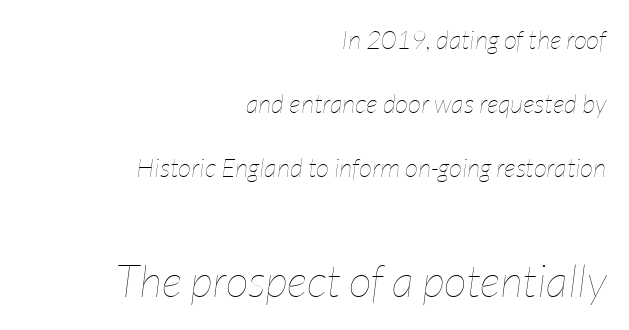
The image shows 45 px thin, condensed type, italic (leaning right); set right-aligned, loose line spacing (2.47x), normal letter spacing, not underlined; the second (bottom) block is 1.73x larger; low stroke contrast and a medium x-height.
